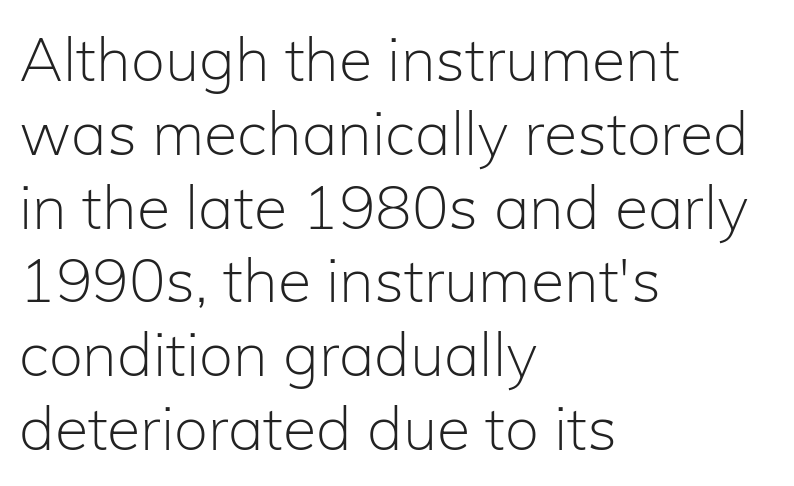
Q: Is the text bold? A: No.
Q: Is the text italic (slanted)? A: No, it is upright.
Q: Is the typeface a serif or a sans-serif typeface? A: Sans-serif.
Q: Is the text underlined? A: No.
Q: How is the paragraph aligned? A: Left-aligned.
Q: Is the spacing between letters normal or unusually wide? A: Normal.
Q: Width (condensed, normal, or wide)? A: Normal.
Q: Stroke contrast? A: Low.
Q: x-height? A: Medium.
Q: Monospaced? A: No.
